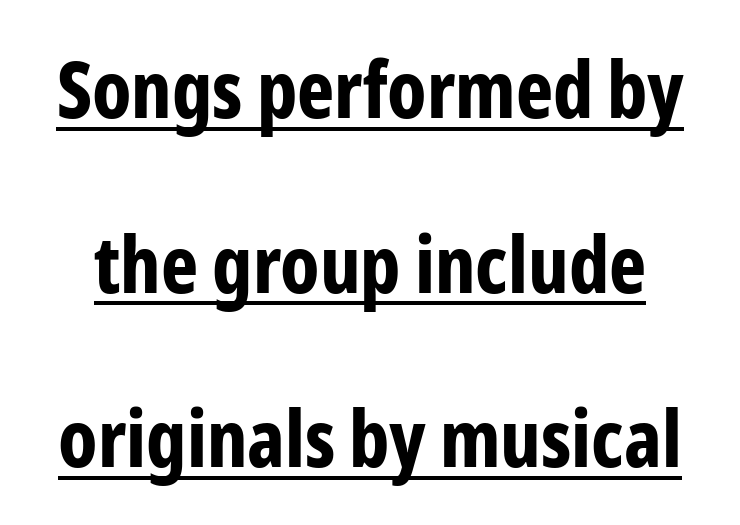
Q: Is the text bold? A: Yes.
Q: Is the text italic (slanted)? A: No, it is upright.
Q: Is the typeface a serif or a sans-serif typeface? A: Sans-serif.
Q: Is the text underlined? A: Yes.
Q: Is the spacing between letters normal or unusually wide? A: Normal.
Q: Is the spacing between lines tight, normal or loose? A: Loose.
Q: Width (condensed, normal, or wide)? A: Condensed.
Q: Stroke contrast? A: Low.
Q: x-height? A: Medium.
Q: Monospaced? A: No.
